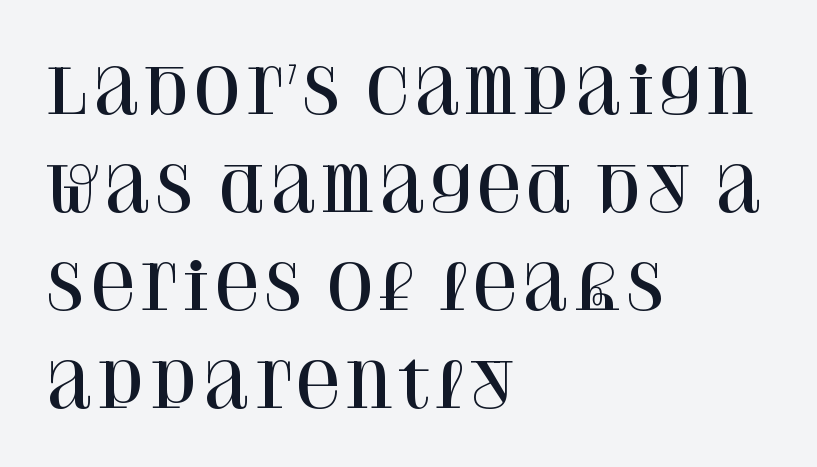
Notice how the stems are strictly vertical — no italics here. Spacing between characters is what you'd get straight out of the box. Regarding serifs, this sample has them. Decoration check: the copy has no underline.
